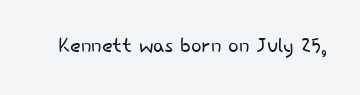
Q: Is the text bold? A: No.
Q: Is the text italic (slanted)? A: No, it is upright.
Q: Is the typeface a serif or a sans-serif typeface? A: Sans-serif.
Q: Is the text underlined? A: No.
Q: Is the spacing between letters normal or unusually wide? A: Normal.
Q: Width (condensed, normal, or wide)? A: Normal.
Q: Stroke contrast? A: Low.
Q: x-height? A: Small.
Q: Monospaced? A: No.
